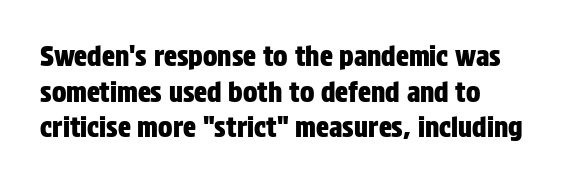
The image shows 27 px text type, upright; set left-aligned, normal line spacing (1.32x), normal letter spacing, not underlined.
